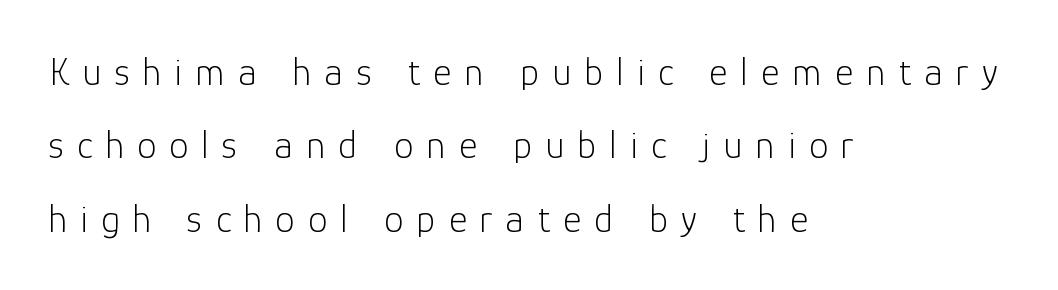
Q: Is the text bold? A: No.
Q: Is the text italic (slanted)? A: No, it is upright.
Q: Is the typeface a serif or a sans-serif typeface? A: Sans-serif.
Q: Is the text underlined? A: No.
Q: How is the paragraph aligned? A: Left-aligned.
Q: Is the spacing between letters normal or unusually wide? A: Unusually wide.
Q: Width (condensed, normal, or wide)? A: Normal.
Q: Stroke contrast? A: Low.
Q: x-height? A: Medium.
Q: Monospaced? A: No.
